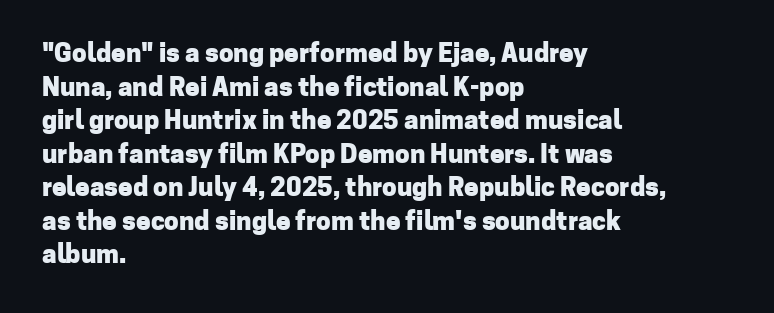
{"italic": "no", "bold": "yes", "underline": "no", "align": "left", "line_spacing": "normal", "line_spacing_ratio": 1.29, "letter_spacing": "normal", "letter_spacing_em": 0.0, "glyph_px": 26}
